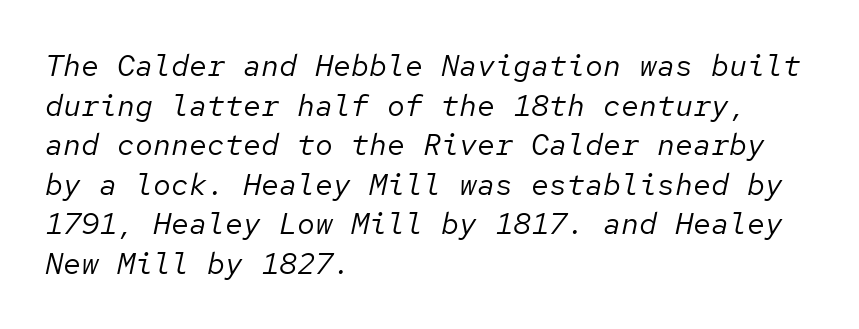
Q: Is the text bold? A: No.
Q: Is the text italic (slanted)? A: Yes, it leans right by about 12 degrees.
Q: Is the text underlined? A: No.
Q: How is the paragraph aligned? A: Left-aligned.
Q: Is the spacing between letters normal or unusually wide? A: Normal.
Q: Is the spacing between lines tight, normal or loose? A: Normal.
Q: Width (condensed, normal, or wide)? A: Normal.
Q: Stroke contrast? A: Low.
Q: x-height? A: Medium.
Q: Monospaced? A: Yes.
